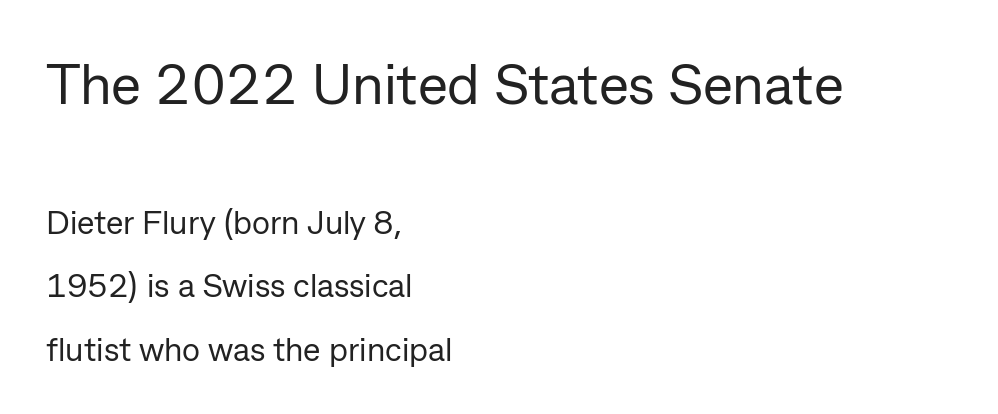
{"serif": "no", "italic": "no", "bold": "no", "weight": "regular", "width": "normal", "stroke_contrast": "low", "x_height": "medium", "monospaced": "no", "underline": "no", "align": "left", "line_spacing": "loose", "line_spacing_ratio": 1.91, "letter_spacing": "normal", "letter_spacing_em": 0.0, "larger_block": "first", "size_ratio": 1.73, "glyph_px": 57}
